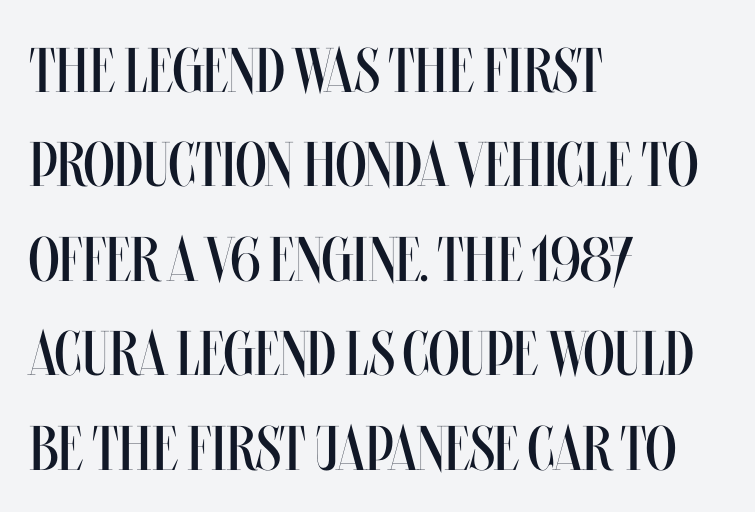
Q: Is the text bold? A: No.
Q: Is the text italic (slanted)? A: No, it is upright.
Q: Is the text underlined? A: No.
Q: How is the paragraph aligned? A: Left-aligned.
Q: Is the spacing between letters normal or unusually wide? A: Normal.
Q: Is the spacing between lines tight, normal or loose? A: Normal.
Q: Width (condensed, normal, or wide)? A: Condensed.
Q: Stroke contrast? A: Medium.
Q: x-height? A: Large.
Q: Monospaced? A: No.
